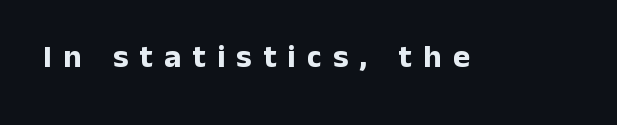
The image shows 32 px bold sans-serif type, upright; set unusually wide letter spacing (+0.36 em), not underlined; low stroke contrast and a medium x-height.
